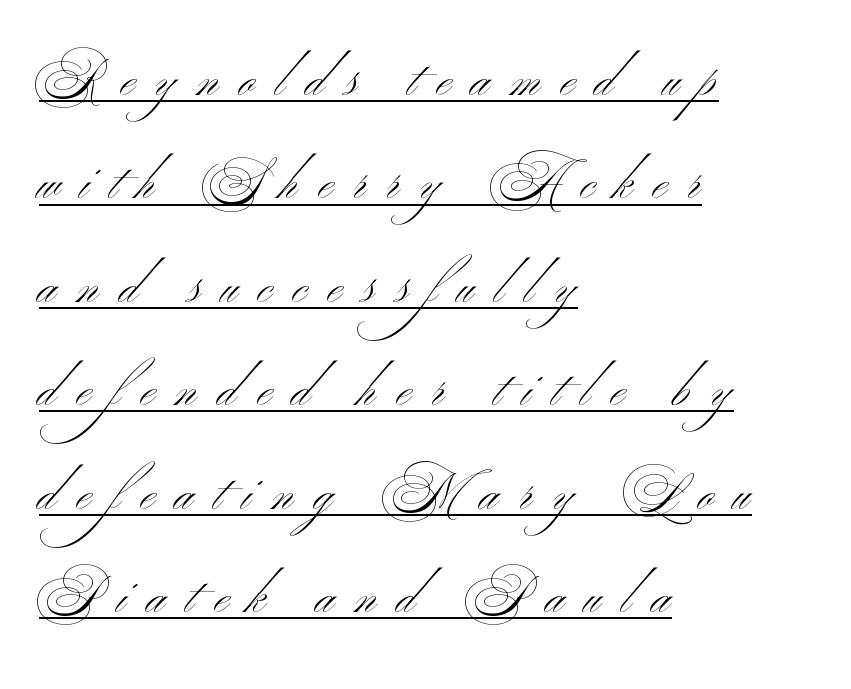
Which margin do the lines hug? The left one — the right edge is uneven. Is the type heavy? It reads as light-to-regular instead. Successive baselines arrive slowly, with a big drop between each.
